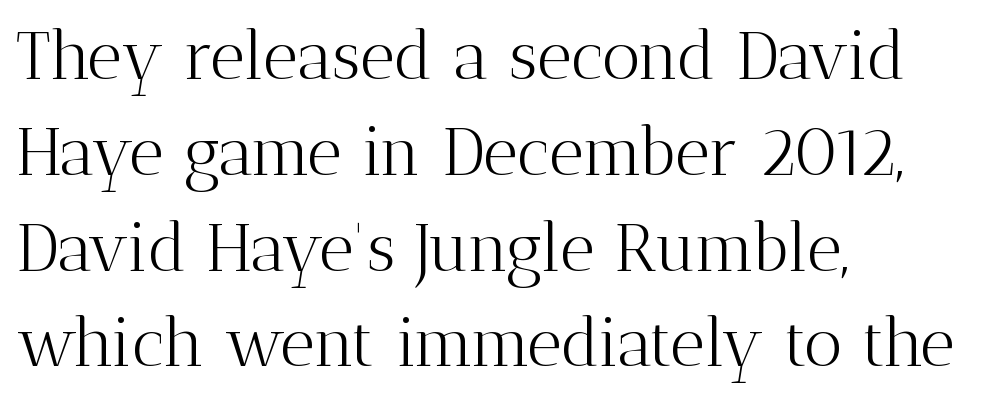
The image shows 67 px light serif type, upright; set left-aligned, normal line spacing (1.43x), normal letter spacing, not underlined; medium stroke contrast and a medium x-height.
